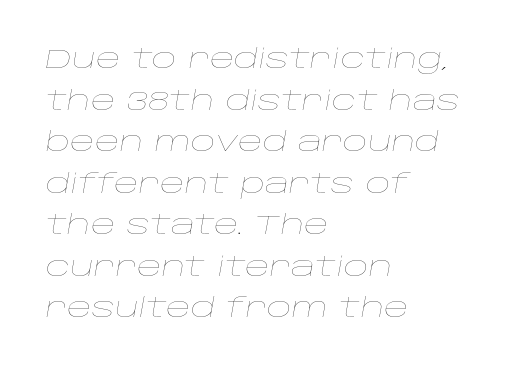
Q: Is the text bold? A: No.
Q: Is the text italic (slanted)? A: Yes, it leans right by about 10 degrees.
Q: Is the text underlined? A: No.
Q: How is the paragraph aligned? A: Left-aligned.
Q: Is the spacing between letters normal or unusually wide? A: Normal.
Q: Is the spacing between lines tight, normal or loose? A: Normal.
